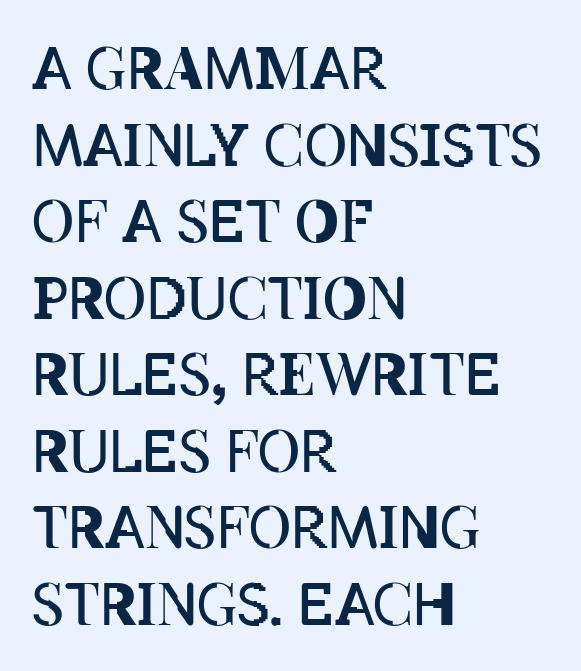
The image shows 58 px regular-weight, condensed type, upright; set left-aligned, normal line spacing (1.32x), normal letter spacing, not underlined; low stroke contrast and a large x-height.
